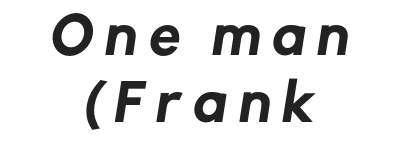
Quick note: interline space is typical. Substantial extra tracking has been applied to these lines. You could not count columns in this text — the font is proportionally spaced. Nobody drew a line under any word here. These lines stack symmetrically, like a column narrowing and widening about its center.
